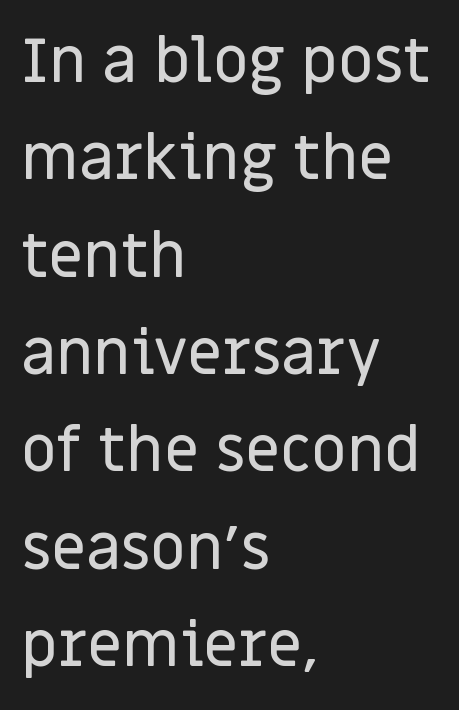
Q: Is the text italic (slanted)? A: No, it is upright.
Q: Is the typeface a serif or a sans-serif typeface? A: Sans-serif.
Q: Is the text underlined? A: No.
Q: How is the paragraph aligned? A: Left-aligned.
Q: Is the spacing between letters normal or unusually wide? A: Normal.
Q: Is the spacing between lines tight, normal or loose? A: Normal.
Q: Width (condensed, normal, or wide)? A: Normal.
Q: Stroke contrast? A: Low.
Q: x-height? A: Large.
Q: Monospaced? A: No.
